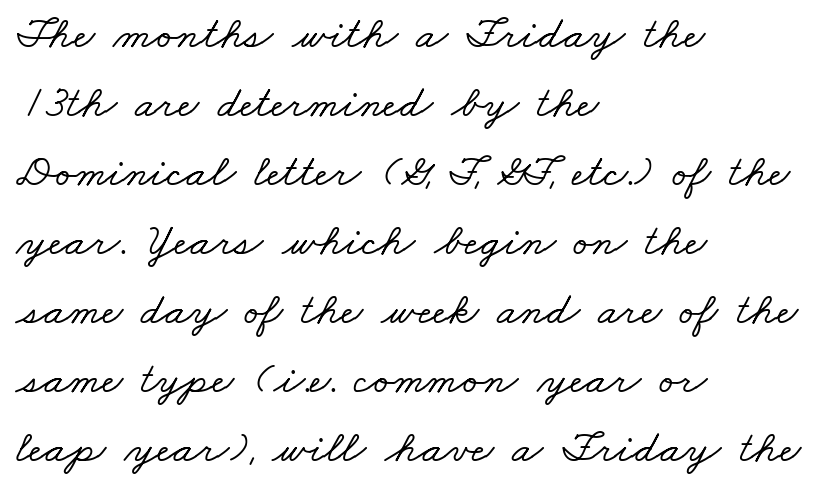
The rendering uses a moderate line-height, typical for paragraphs. Each letter keeps its own natural width here, so spacing adapts to shape. Is the letter spacing exaggerated? No — it looks like the ordinary default. Lines of text with bare space underneath.
